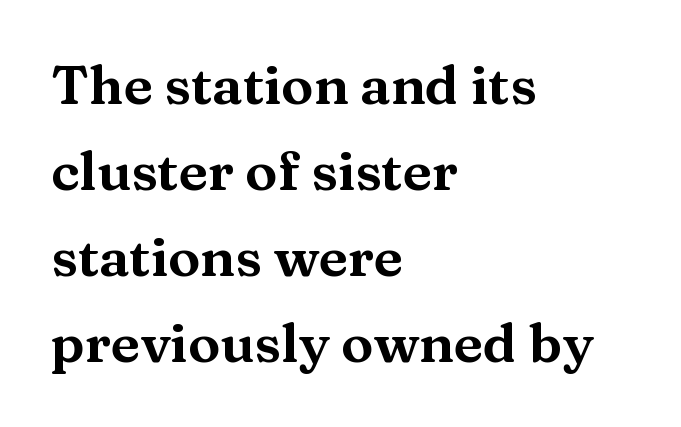
It's the straight-up-and-down kind of type. The face used here is proportionally spaced, like ordinary book or web type. Check the space under the baseline: it is left empty. The leading is moderate, giving the passage an even texture.
